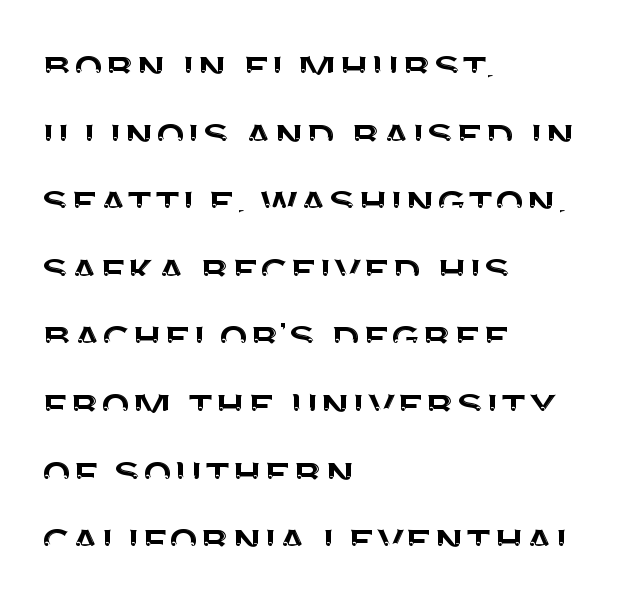
{"serif": "no", "italic": "no", "width": "normal", "stroke_contrast": "medium", "x_height": "large", "monospaced": "no", "underline": "no", "align": "left", "line_spacing": "normal", "line_spacing_ratio": 1.38, "letter_spacing": "normal", "letter_spacing_em": 0.0, "glyph_px": 49}
